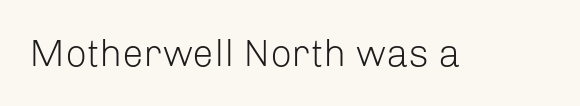
The image shows 38 px light sans-serif type, upright; set normal letter spacing, not underlined; low stroke contrast and a medium x-height.
